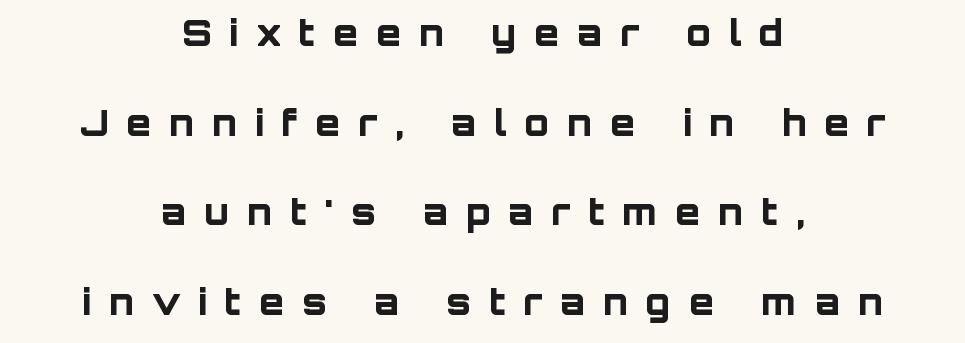
{"serif": "no", "italic": "no", "bold": "yes", "weight": "bold", "width": "normal", "stroke_contrast": "low", "x_height": "large", "monospaced": "no", "underline": "no", "align": "center", "line_spacing": "loose", "line_spacing_ratio": 2.49, "letter_spacing": "wide", "letter_spacing_em": 0.5, "glyph_px": 36}
